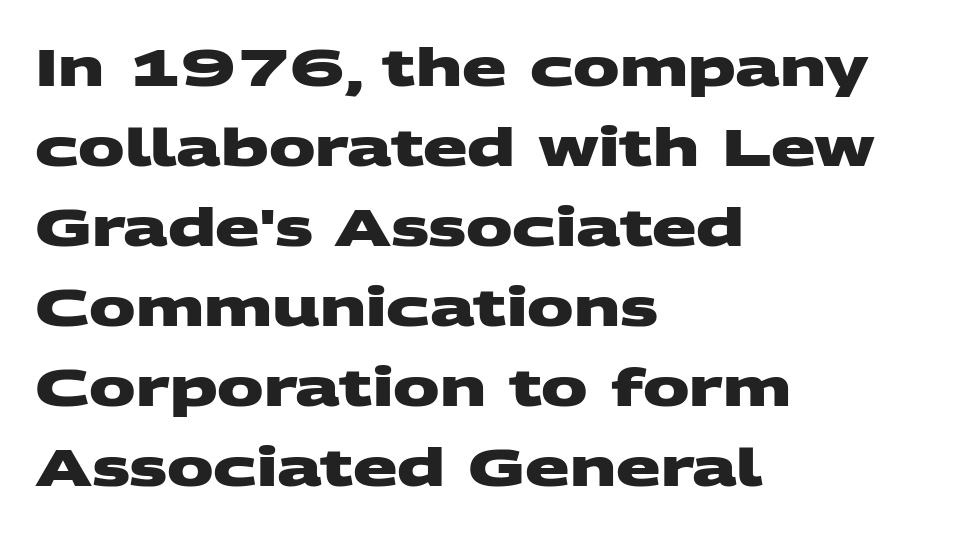
The image shows 52 px heavy, wide sans-serif type; set left-aligned, normal line spacing (1.54x), normal letter spacing, not underlined; medium stroke contrast and a large x-height.
